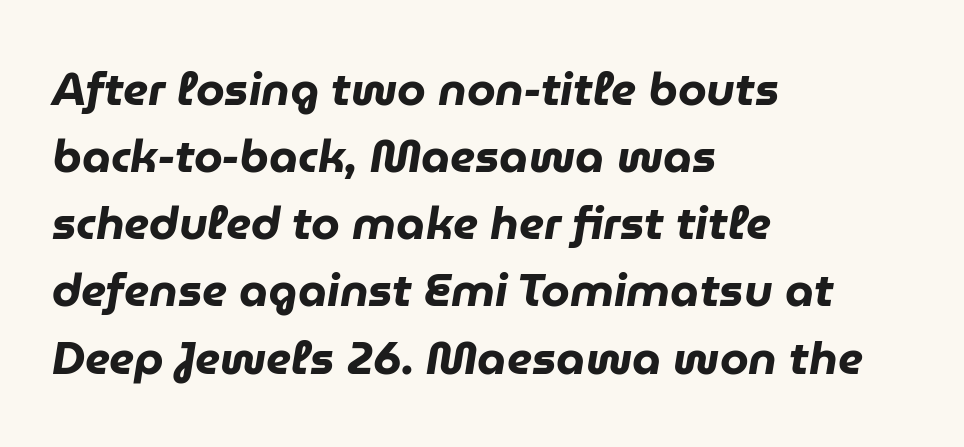
{"italic": "yes", "lean": "right", "slant_degrees": 9, "bold": "yes", "weight": "heavy", "width": "normal", "stroke_contrast": "low", "x_height": "medium", "monospaced": "no", "underline": "no", "align": "left", "line_spacing": "normal", "line_spacing_ratio": 1.46, "letter_spacing": "normal", "letter_spacing_em": 0.0, "glyph_px": 46}
